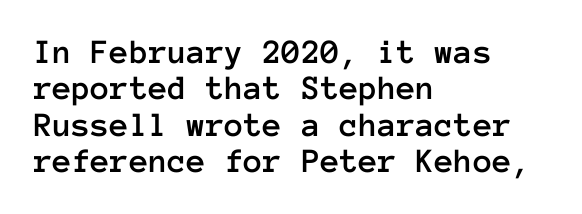
{"italic": "no", "width": "normal", "stroke_contrast": "low", "x_height": "medium", "monospaced": "yes", "underline": "no", "align": "left", "line_spacing": "tight", "line_spacing_ratio": 1.04, "letter_spacing": "normal", "letter_spacing_em": 0.0, "glyph_px": 35}
